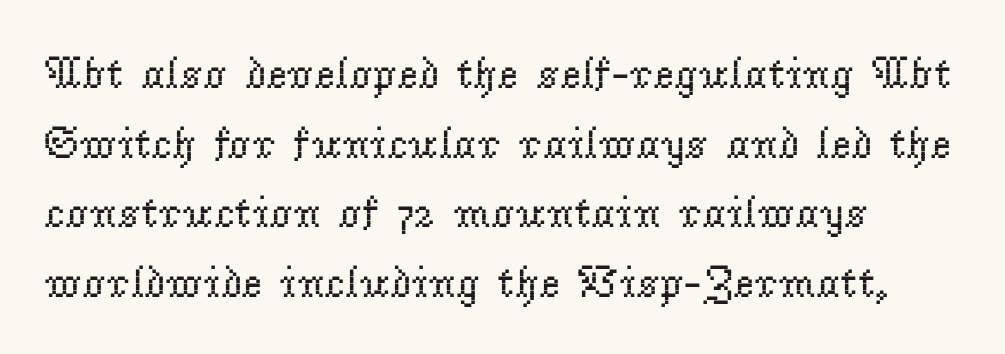
The image shows 45 px regular-weight serif type, upright; set left-aligned, normal line spacing (1.55x), normal letter spacing, not underlined; low stroke contrast and a small x-height.
